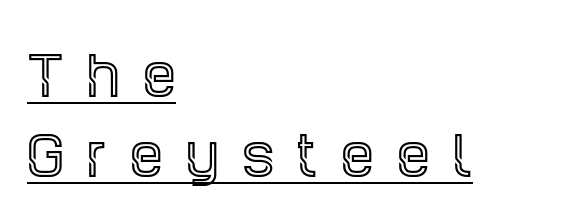
{"serif": "yes", "italic": "no", "width": "condensed", "x_height": "large", "monospaced": "no", "underline": "yes", "align": "left", "line_spacing": "normal", "line_spacing_ratio": 1.54, "letter_spacing": "wide", "letter_spacing_em": 0.45, "glyph_px": 52}
